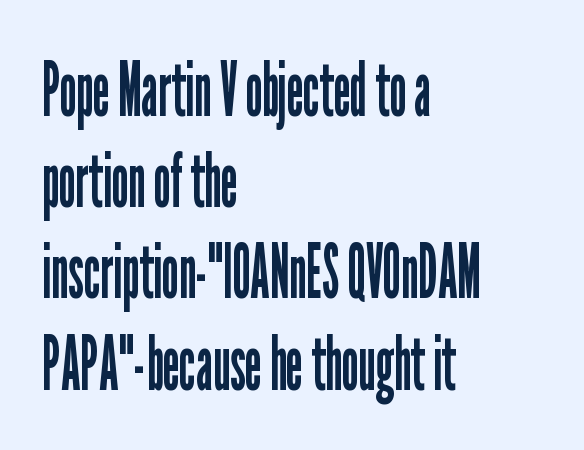
Here the designer chose a conventional face with non-uniform glyph widths. The passage shown is not underscored anywhere. The face looks like a standard text weight, possibly lighter. A typesetter would label this face a sans. These lines are set flush left with a ragged right edge. Unlike italic type, these characters show no tilt at all.
